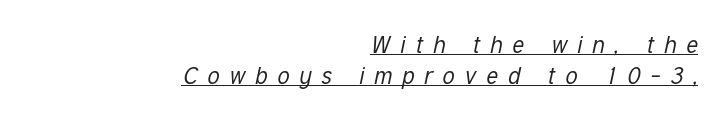
{"italic": "yes", "lean": "right", "slant_degrees": 12, "bold": "no", "underline": "yes", "align": "right", "line_spacing": "normal", "line_spacing_ratio": 1.28, "letter_spacing": "wide", "letter_spacing_em": 0.41, "glyph_px": 24}
